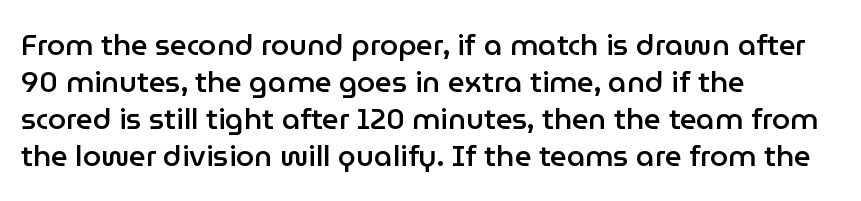
The image shows 29 px semibold sans-serif type, upright; set left-aligned, normal line spacing (1.28x), normal letter spacing, not underlined; low stroke contrast and a medium x-height.
